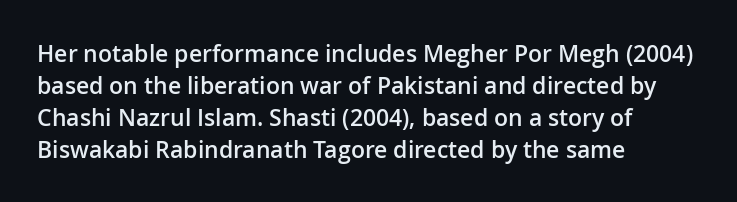
The image shows 23 px text type, upright; set left-aligned, normal line spacing (1.39x), normal letter spacing, not underlined.
